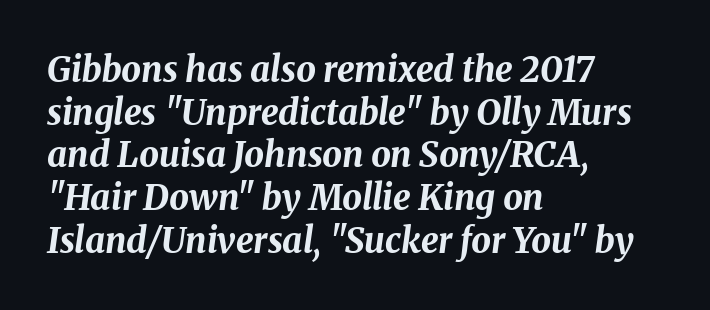
{"italic": "yes", "lean": "right", "slant_degrees": 8, "bold": "yes", "weight": "bold", "width": "normal", "stroke_contrast": "medium", "x_height": "medium", "monospaced": "no", "underline": "no", "align": "left", "line_spacing_ratio": 1.22, "letter_spacing": "normal", "letter_spacing_em": 0.0, "glyph_px": 35}
